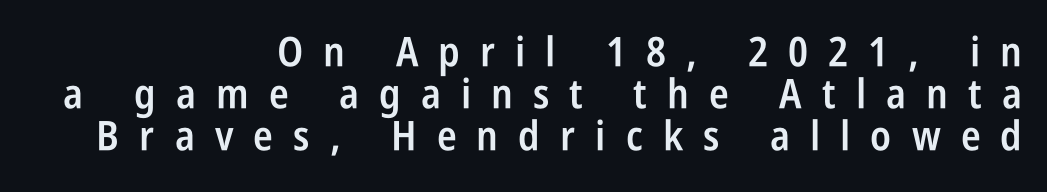
You could barely slide anything between these rows. This sample uses a sans-serif face. The type is letterspaced generously, with wide tracking. Reading down the block, your eye finds every line finishing at a fixed right position.
